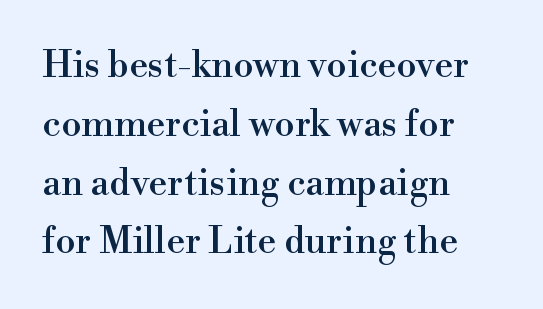
{"serif": "yes", "italic": "no", "width": "normal", "x_height": "small", "monospaced": "no", "underline": "no", "align": "left", "line_spacing": "normal", "line_spacing_ratio": 1.59, "letter_spacing": "normal", "letter_spacing_em": 0.0, "glyph_px": 37}
